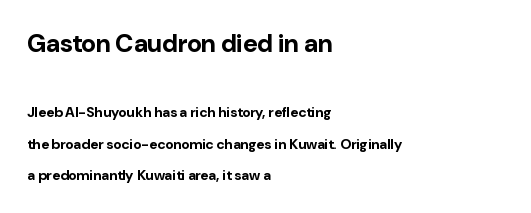
This sample uses plain, unmodified letter spacing. This is the regular roman posture of the typeface. Underline: absent. A full-strength bold gives these letters their thick strokes.
